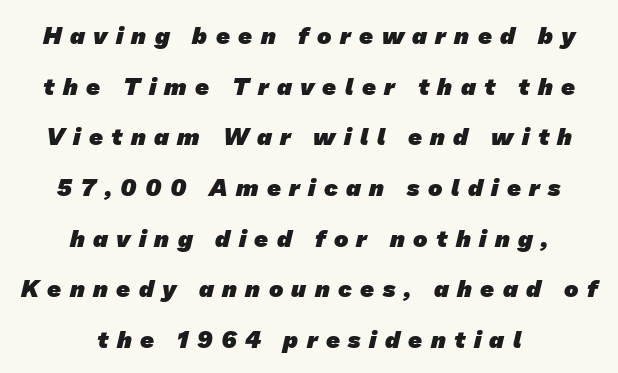
The image shows 24 px bold type; set centered, loose line spacing (2.11x), unusually wide letter spacing (+0.35 em), not underlined.
